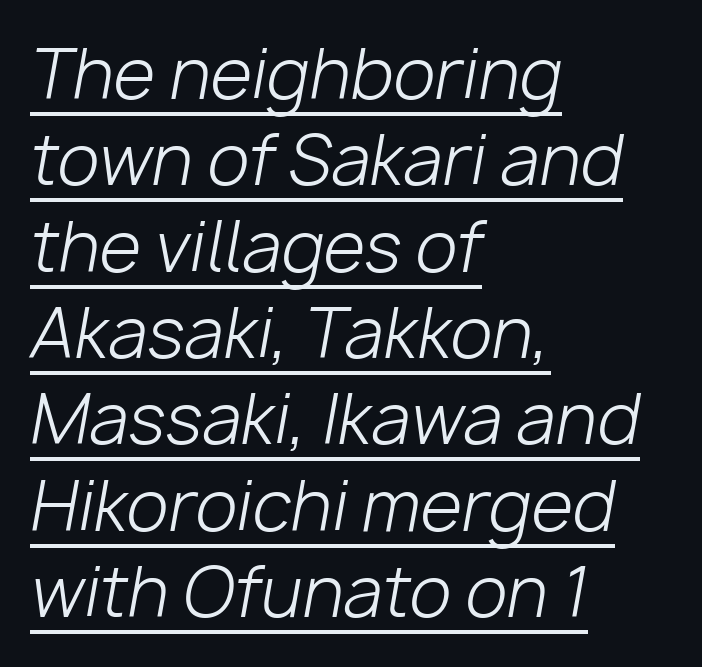
{"italic": "yes", "lean": "right", "slant_degrees": 10, "bold": "no", "weight": "light", "width": "normal", "stroke_contrast": "low", "x_height": "medium", "monospaced": "no", "underline": "yes", "align": "left", "line_spacing": "normal", "line_spacing_ratio": 1.27, "letter_spacing": "normal", "letter_spacing_em": 0.0, "glyph_px": 68}
